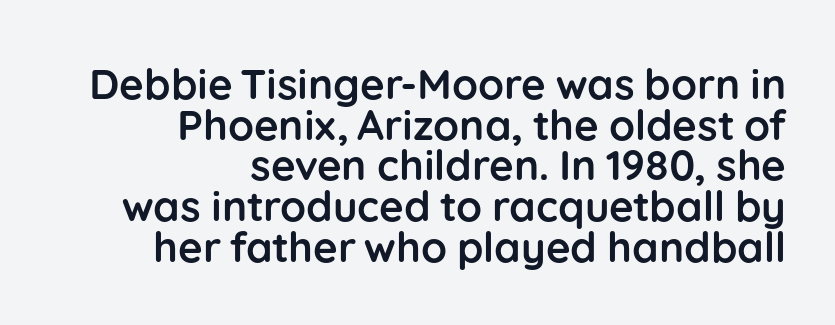
{"serif": "no", "italic": "no", "bold": "yes", "weight": "semibold", "width": "normal", "stroke_contrast": "low", "x_height": "medium", "monospaced": "no", "underline": "no", "align": "right", "line_spacing": "tight", "line_spacing_ratio": 0.97, "letter_spacing": "normal", "letter_spacing_em": 0.0, "glyph_px": 42}
